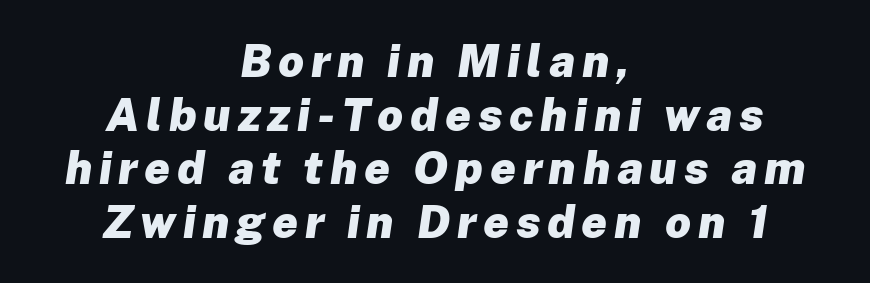
The image shows 45 px heavy type, italic (leaning right); set centered, line spacing 1.19x, not underlined; low stroke contrast and a medium x-height.
